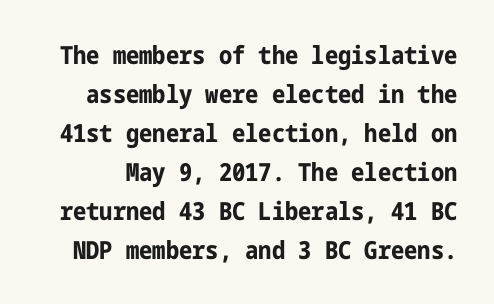
Pretty heavy lettering here — definitely bold. Short note: letters normally spaced. Posture: straight, roman, zero tilt. This rendering features lettering with no underline.
